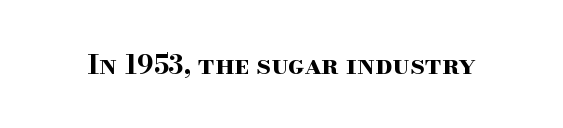
The image shows 27 px bold type, upright; set normal letter spacing, not underlined.
